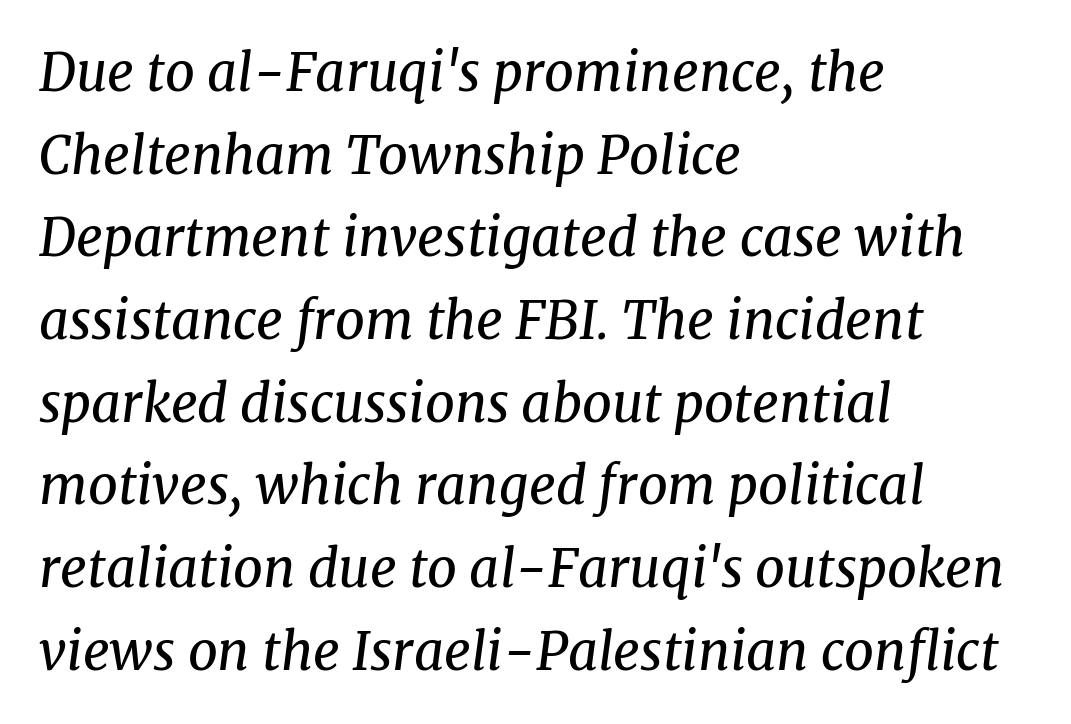
The image shows 52 px regular-weight serif type, italic (leaning right); set left-aligned, normal line spacing (1.59x), normal letter spacing, not underlined; medium stroke contrast and a medium x-height.
